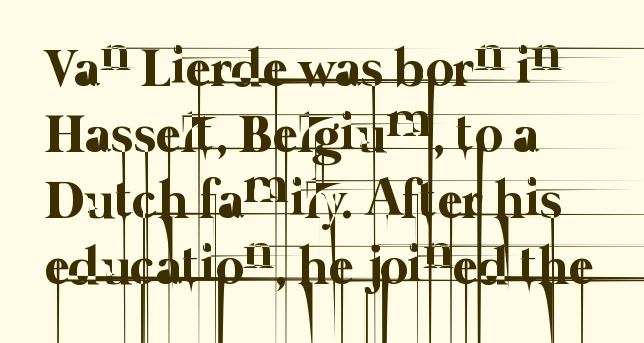
A quiet, ordinary-to-light weight characterises the typeface. This sample is left-justified, so line endings fall wherever the words run out. Beneath every word, the page is bare. No extra tracking has been applied to these lines. A typesetter would call this proportional, since set widths differ per character.
